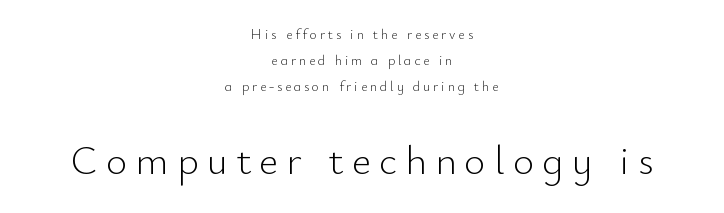
{"serif": "no", "italic": "no", "bold": "no", "weight": "light", "width": "normal", "stroke_contrast": "low", "x_height": "small", "monospaced": "no", "underline": "no", "align": "center", "line_spacing_ratio": 1.85, "letter_spacing": "wide", "letter_spacing_em": 0.2, "larger_block": "second", "size_ratio": 2.93, "glyph_px": 41}
